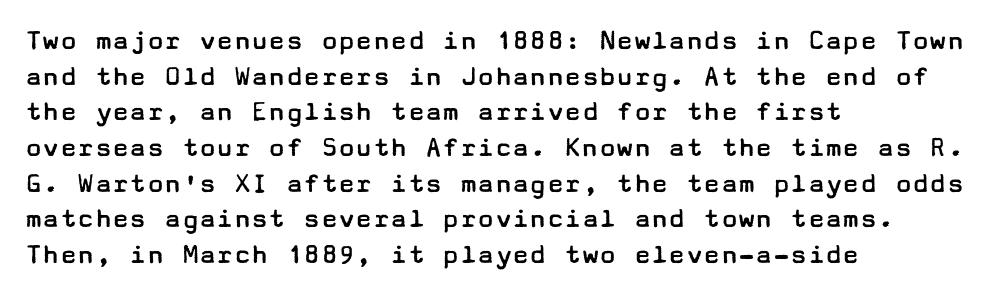
The image shows 29 px regular-weight, wide sans-serif type, upright; set left-aligned, line spacing 1.23x, normal letter spacing, not underlined; low stroke contrast and a medium x-height.
